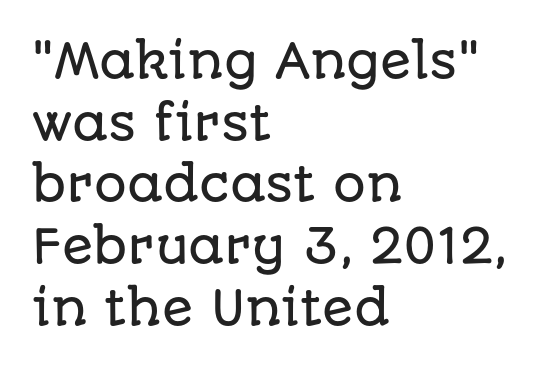
{"serif": "no", "italic": "no", "width": "normal", "stroke_contrast": "low", "x_height": "large", "monospaced": "no", "underline": "no", "align": "left", "line_spacing": "normal", "line_spacing_ratio": 1.34, "letter_spacing": "normal", "letter_spacing_em": 0.0, "glyph_px": 46}
